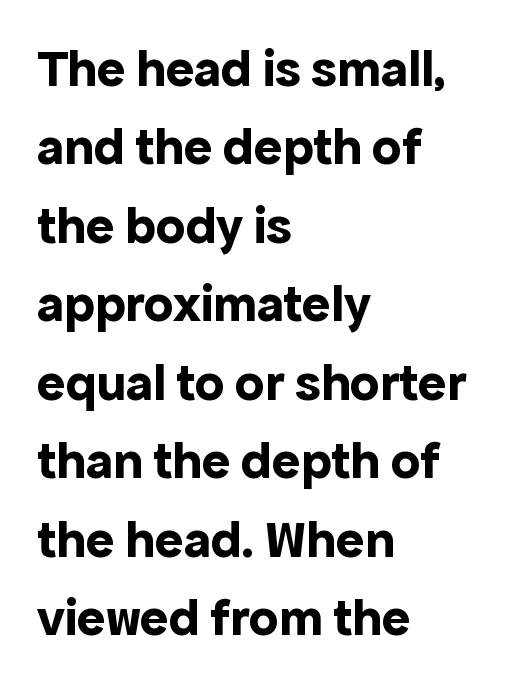
Q: Is the text bold? A: Yes.
Q: Is the text italic (slanted)? A: No, it is upright.
Q: Is the typeface a serif or a sans-serif typeface? A: Sans-serif.
Q: Is the text underlined? A: No.
Q: How is the paragraph aligned? A: Left-aligned.
Q: Is the spacing between letters normal or unusually wide? A: Normal.
Q: Is the spacing between lines tight, normal or loose? A: Normal.
Q: Width (condensed, normal, or wide)? A: Normal.
Q: x-height? A: Medium.
Q: Monospaced? A: No.
